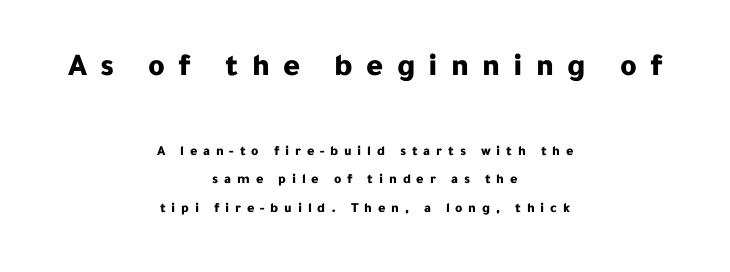
Q: Is the text bold? A: Yes.
Q: Is the text italic (slanted)? A: No, it is upright.
Q: Is the typeface a serif or a sans-serif typeface? A: Sans-serif.
Q: Is the text underlined? A: No.
Q: How is the paragraph aligned? A: Centered.
Q: Is the spacing between letters normal or unusually wide? A: Unusually wide.
Q: Is the spacing between lines tight, normal or loose? A: Loose.
Q: Which block of text is set in a larger size, the first (top) or the second (bottom)? A: The first (top) one.
Q: Width (condensed, normal, or wide)? A: Normal.
Q: Stroke contrast? A: Low.
Q: x-height? A: Medium.
Q: Monospaced? A: No.
